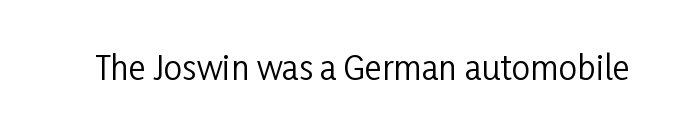
Q: Is the text bold? A: No.
Q: Is the text italic (slanted)? A: No, it is upright.
Q: Is the typeface a serif or a sans-serif typeface? A: Sans-serif.
Q: Is the text underlined? A: No.
Q: Is the spacing between letters normal or unusually wide? A: Normal.
Q: Width (condensed, normal, or wide)? A: Condensed.
Q: Stroke contrast? A: Low.
Q: x-height? A: Medium.
Q: Monospaced? A: No.
